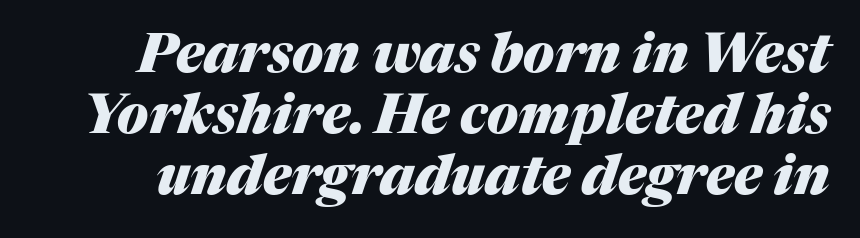
The image shows 54 px heavy type, italic (leaning right); set tight line spacing (1.13x), normal letter spacing, not underlined; medium stroke contrast and a medium x-height.
